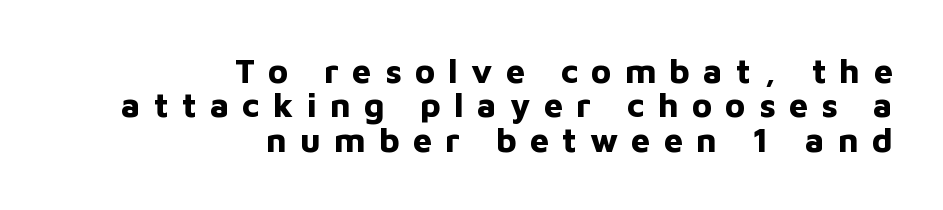
Q: Is the text bold? A: Yes.
Q: Is the text italic (slanted)? A: No, it is upright.
Q: Is the typeface a serif or a sans-serif typeface? A: Sans-serif.
Q: Is the text underlined? A: No.
Q: How is the paragraph aligned? A: Right-aligned.
Q: Is the spacing between letters normal or unusually wide? A: Unusually wide.
Q: Is the spacing between lines tight, normal or loose? A: Tight.
Q: Width (condensed, normal, or wide)? A: Normal.
Q: Stroke contrast? A: Low.
Q: x-height? A: Medium.
Q: Monospaced? A: No.
